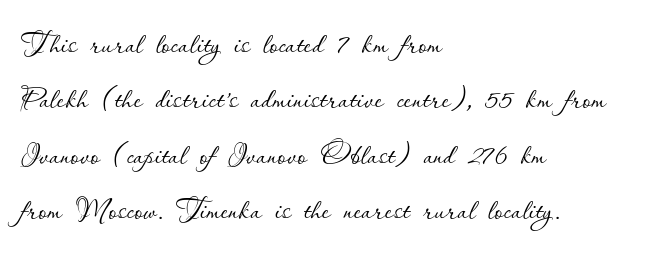
A quiet, ordinary-to-light weight characterises the typeface. The rendering anchors every line to the left-hand side. Students, note that the glyphs here touch the page at normal intervals.
